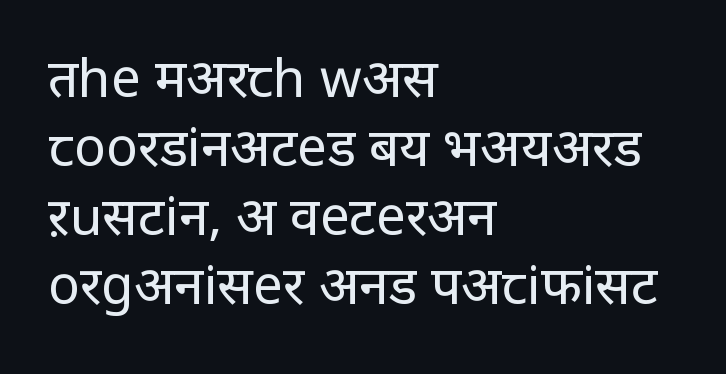
Q: Is the text bold? A: No.
Q: Is the text italic (slanted)? A: No, it is upright.
Q: Is the typeface a serif or a sans-serif typeface? A: Sans-serif.
Q: Is the text underlined? A: No.
Q: How is the paragraph aligned? A: Left-aligned.
Q: Is the spacing between letters normal or unusually wide? A: Normal.
Q: Is the spacing between lines tight, normal or loose? A: Normal.
Q: Width (condensed, normal, or wide)? A: Normal.
Q: Stroke contrast? A: Low.
Q: x-height? A: Large.
Q: Monospaced? A: No.
